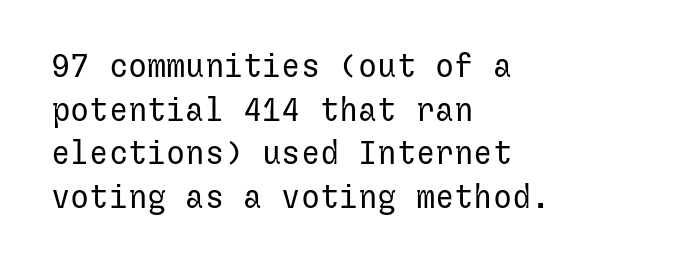
Q: Is the text bold? A: No.
Q: Is the text italic (slanted)? A: No, it is upright.
Q: Is the typeface a serif or a sans-serif typeface? A: Sans-serif.
Q: Is the text underlined? A: No.
Q: How is the paragraph aligned? A: Left-aligned.
Q: Is the spacing between letters normal or unusually wide? A: Normal.
Q: Is the spacing between lines tight, normal or loose? A: Normal.
Q: Width (condensed, normal, or wide)? A: Normal.
Q: Stroke contrast? A: Low.
Q: x-height? A: Medium.
